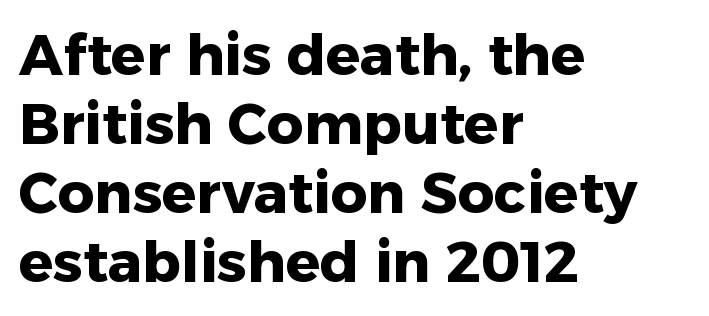
{"serif": "no", "italic": "no", "bold": "yes", "weight": "heavy", "width": "normal", "stroke_contrast": "low", "x_height": "medium", "monospaced": "no", "underline": "no", "align": "left", "line_spacing_ratio": 1.21, "letter_spacing": "normal", "letter_spacing_em": 0.0, "glyph_px": 57}
